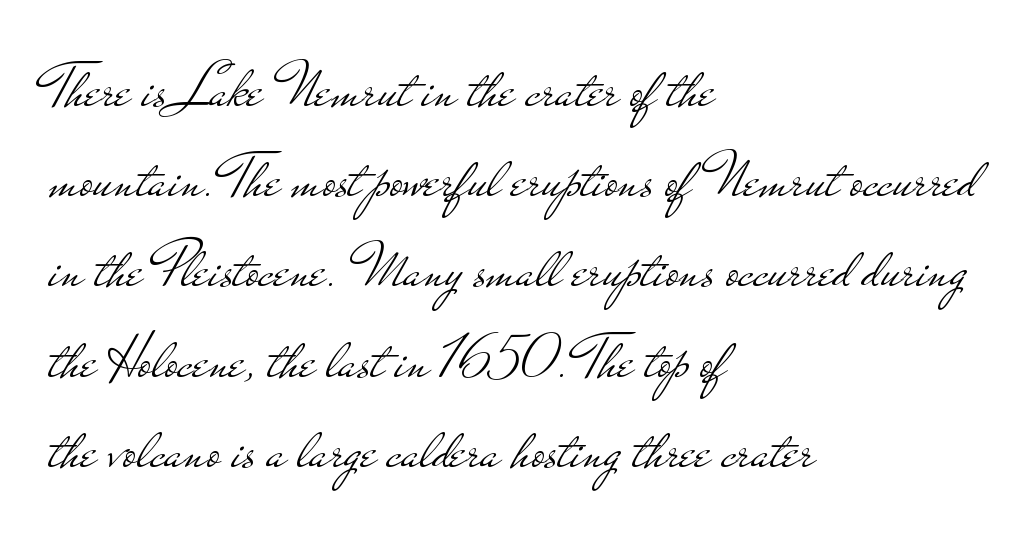
The image shows 64 px light, wide sans-serif type; set left-aligned, normal line spacing (1.41x), normal letter spacing, not underlined; low stroke contrast and a small x-height.
